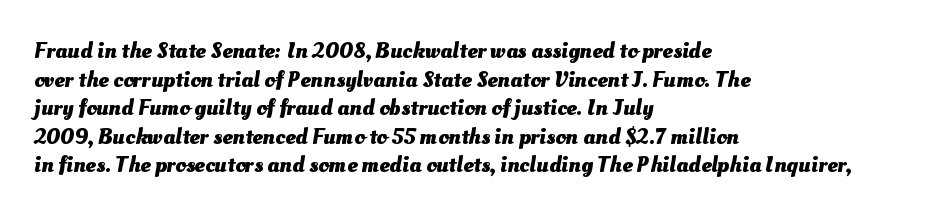
The image shows 23 px bold type; set left-aligned, line spacing 1.24x, normal letter spacing, not underlined.
